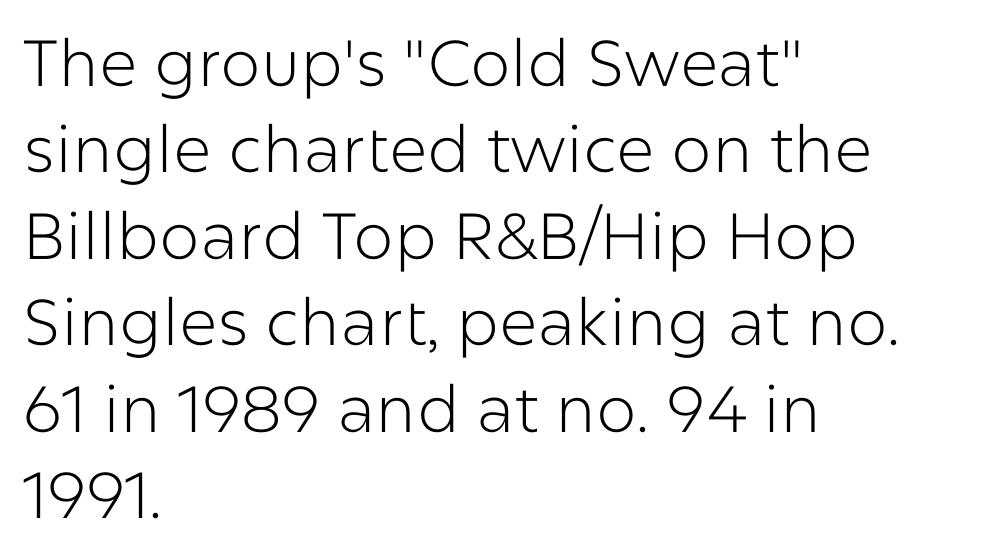
Q: Is the text bold? A: No.
Q: Is the text italic (slanted)? A: No, it is upright.
Q: Is the typeface a serif or a sans-serif typeface? A: Sans-serif.
Q: Is the text underlined? A: No.
Q: How is the paragraph aligned? A: Left-aligned.
Q: Is the spacing between letters normal or unusually wide? A: Normal.
Q: Is the spacing between lines tight, normal or loose? A: Normal.
Q: Width (condensed, normal, or wide)? A: Normal.
Q: Stroke contrast? A: Low.
Q: x-height? A: Medium.
Q: Monospaced? A: No.
